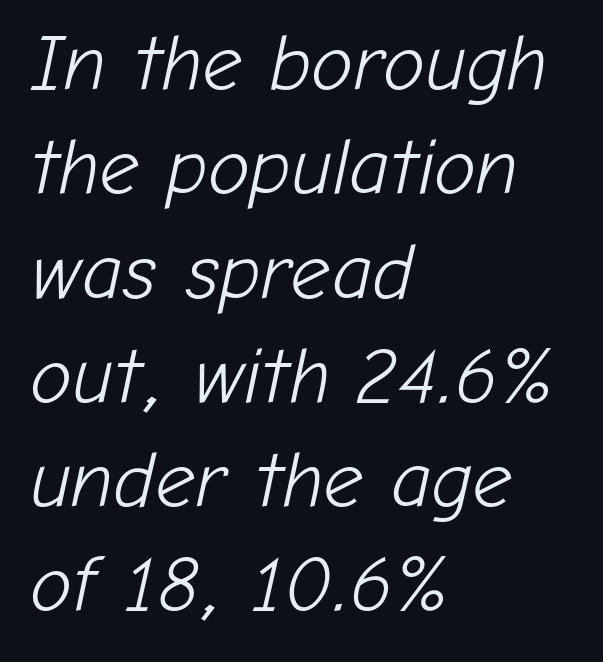
The image shows 79 px light type, italic (leaning right); set left-aligned, normal line spacing (1.32x), normal letter spacing, not underlined; low stroke contrast and a medium x-height.
